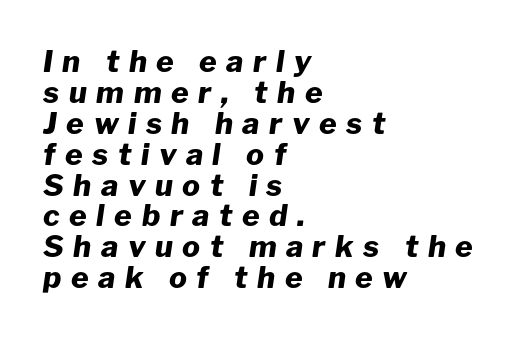
Q: Is the text bold? A: Yes.
Q: Is the text italic (slanted)? A: Yes, it leans right by about 8 degrees.
Q: Is the text underlined? A: No.
Q: How is the paragraph aligned? A: Left-aligned.
Q: Is the spacing between letters normal or unusually wide? A: Unusually wide.
Q: Is the spacing between lines tight, normal or loose? A: Tight.
Q: Width (condensed, normal, or wide)? A: Normal.
Q: Stroke contrast? A: Low.
Q: x-height? A: Medium.
Q: Monospaced? A: No.
